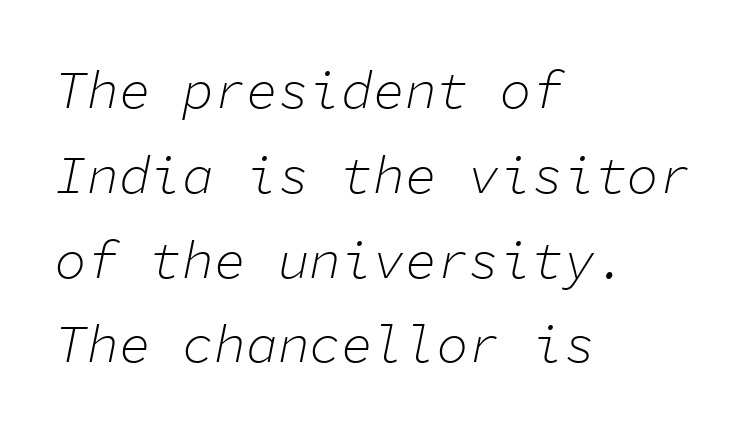
{"italic": "yes", "lean": "right", "slant_degrees": 11, "bold": "no", "weight": "light", "width": "normal", "stroke_contrast": "low", "x_height": "medium", "monospaced": "yes", "underline": "no", "align": "left", "line_spacing": "normal", "line_spacing_ratio": 1.6, "letter_spacing": "normal", "letter_spacing_em": 0.0, "glyph_px": 53}
